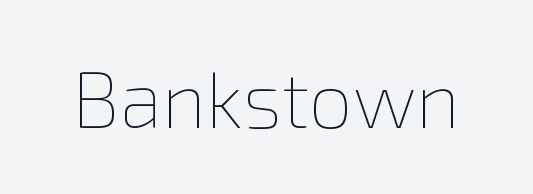
Descenders hang freely into open space. Compared with a typical body face, this is equally light or lighter still. These lines are rendered in a variable-pitch font. Posture: vertical. Tracking value appears to be zero — textbook default spacing.
